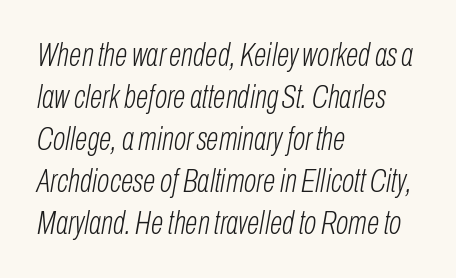
The image shows 33 px light, condensed type, italic (leaning right); set left-aligned, normal line spacing (1.27x), normal letter spacing, not underlined; low stroke contrast and a medium x-height.
